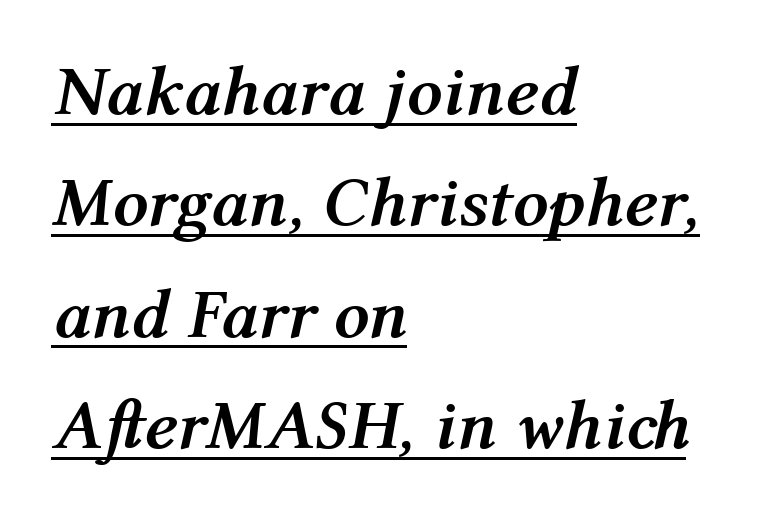
Compared with an ordinary text face, these strokes are far heavier — a full bold. These characters rest on top of a visible drawn line. Tall strokes in this sample are angled rather than plumb. The face used here is proportionally spaced, like ordinary book or web type. Glyph-to-glyph distance matches everyday printed text. Does the copy run flush right? No — it runs flush left.
